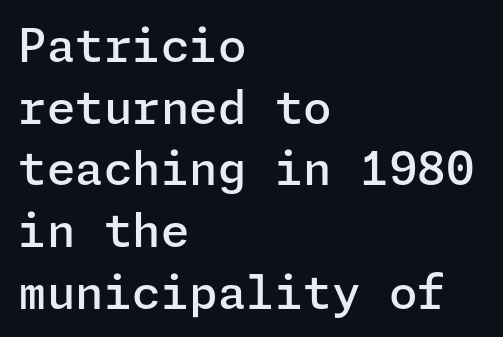
{"serif": "no", "italic": "no", "bold": "semi", "weight": "semibold", "width": "normal", "stroke_contrast": "low", "x_height": "medium", "underline": "no", "align": "left", "line_spacing": "normal", "line_spacing_ratio": 1.34, "letter_spacing": "normal", "letter_spacing_em": 0.0, "glyph_px": 46}
